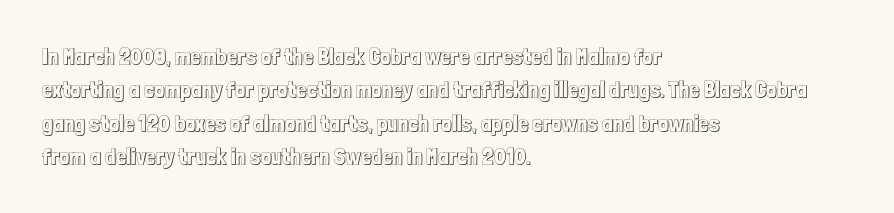
The rendering uses a moderate line-height, typical for paragraphs. These lines were composed using upright roman letters. The gaps between neighbouring characters are ordinary and unremarkable. Has an underline been added? It has not. Line starts are locked; line ends wander.
